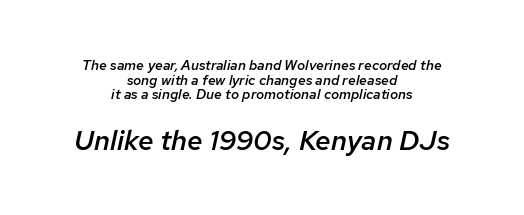
Q: Is the text bold? A: Semi-bold.
Q: Is the text italic (slanted)? A: Yes, it leans right by about 12 degrees.
Q: Is the text underlined? A: No.
Q: How is the paragraph aligned? A: Centered.
Q: Is the spacing between letters normal or unusually wide? A: Normal.
Q: Is the spacing between lines tight, normal or loose? A: Tight.
Q: Which block of text is set in a larger size, the first (top) or the second (bottom)? A: The second (bottom) one.
Q: Width (condensed, normal, or wide)? A: Normal.
Q: Stroke contrast? A: Low.
Q: x-height? A: Medium.
Q: Monospaced? A: No.
